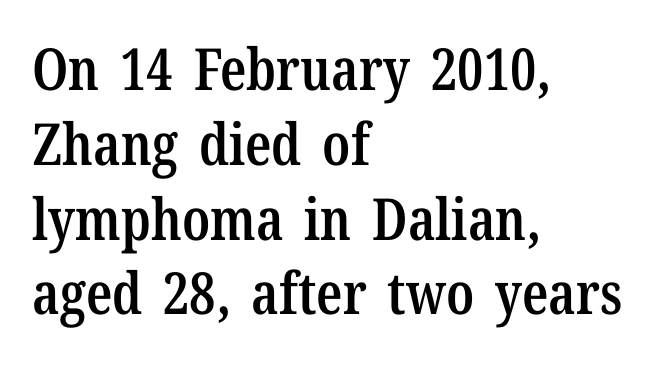
The rows are spaced the way most documents space them. The typography opts for an upright posture over an oblique one. Each row of text sits above clean, open space. Every letter is mildly thick-stroked: semibold rather than bold.
